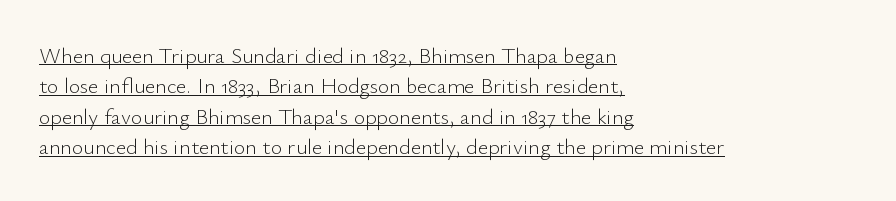
{"italic": "no", "bold": "no", "underline": "yes", "align": "left", "line_spacing": "normal", "line_spacing_ratio": 1.38, "letter_spacing": "normal", "letter_spacing_em": 0.0, "glyph_px": 22}
